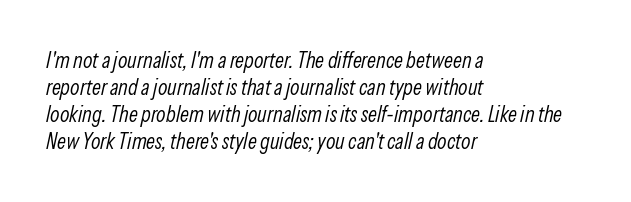
The image shows 22 px text type, italic (leaning right); set left-aligned, line spacing 1.23x, normal letter spacing, not underlined.
